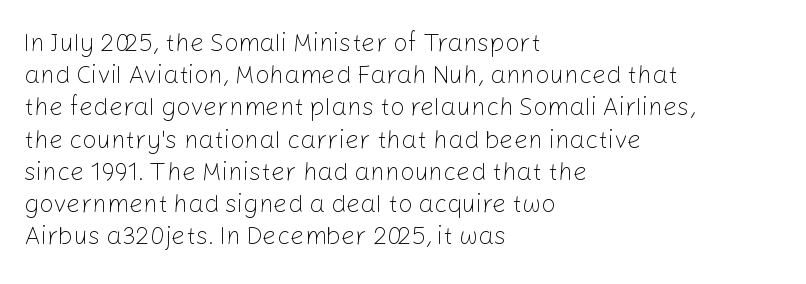
Q: Is the text bold? A: No.
Q: Is the text italic (slanted)? A: No, it is upright.
Q: Is the text underlined? A: No.
Q: How is the paragraph aligned? A: Left-aligned.
Q: Is the spacing between letters normal or unusually wide? A: Normal.
Q: Is the spacing between lines tight, normal or loose? A: Normal.
